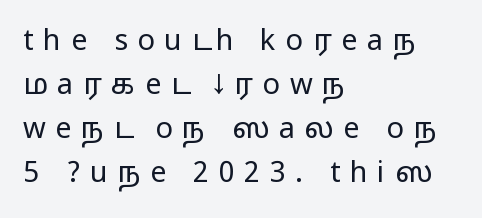
Q: Is the text italic (slanted)? A: No, it is upright.
Q: Is the typeface a serif or a sans-serif typeface? A: Sans-serif.
Q: Is the text underlined? A: No.
Q: How is the paragraph aligned? A: Left-aligned.
Q: Is the spacing between letters normal or unusually wide? A: Unusually wide.
Q: Is the spacing between lines tight, normal or loose? A: Normal.
Q: Width (condensed, normal, or wide)? A: Wide.
Q: Stroke contrast? A: Medium.
Q: Monospaced? A: No.
